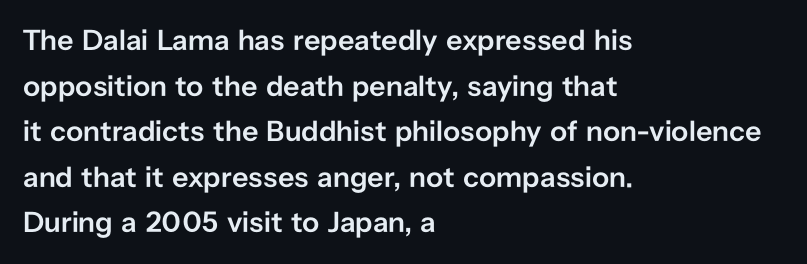
No word sits above an underline. Looks like regular typesetting: each glyph gets only the width it needs. Bold? Not quite — semibold, heavier than regular but stopping short. Style check: upright. The rag falls on the right side of this text block.
